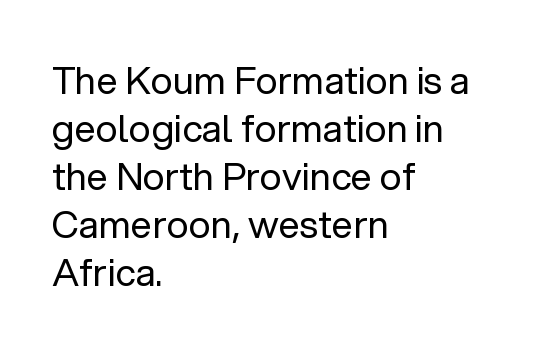
Q: Is the text bold? A: No.
Q: Is the text italic (slanted)? A: No, it is upright.
Q: Is the typeface a serif or a sans-serif typeface? A: Sans-serif.
Q: Is the text underlined? A: No.
Q: How is the paragraph aligned? A: Left-aligned.
Q: Is the spacing between letters normal or unusually wide? A: Normal.
Q: Is the spacing between lines tight, normal or loose? A: Normal.
Q: Width (condensed, normal, or wide)? A: Normal.
Q: Stroke contrast? A: Low.
Q: x-height? A: Medium.
Q: Monospaced? A: No.
